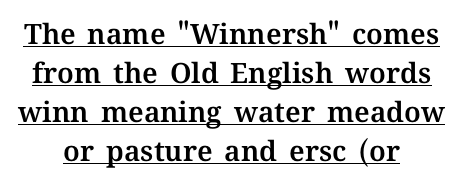
What's the leading like? Ordinary, nothing unusual. A rule runs beneath these lines of type. Do the characters align in a grid? No, the font is proportional. Horizontally, the lines are justified to the midpoint only. Glyph-to-glyph distance matches everyday printed text.
